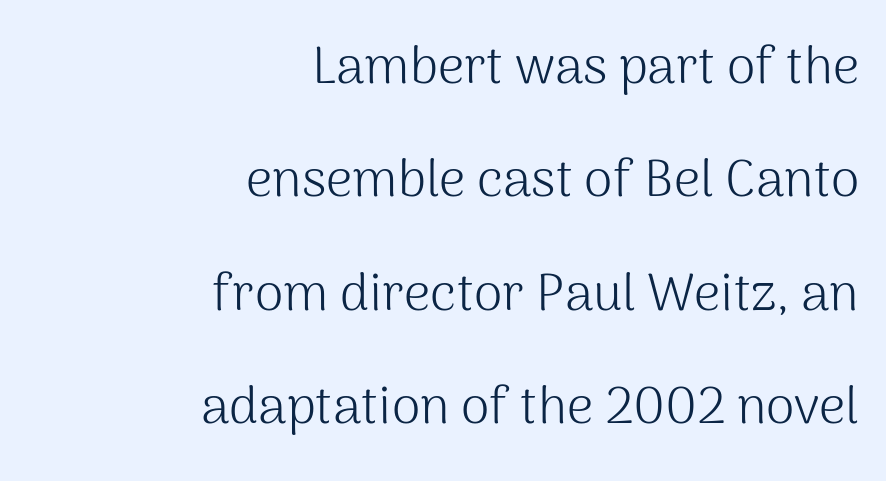
{"serif": "no", "italic": "no", "bold": "no", "weight": "light", "width": "normal", "stroke_contrast": "medium", "x_height": "medium", "monospaced": "no", "underline": "no", "align": "right", "line_spacing": "loose", "line_spacing_ratio": 2.18, "letter_spacing": "normal", "letter_spacing_em": 0.0, "glyph_px": 52}
